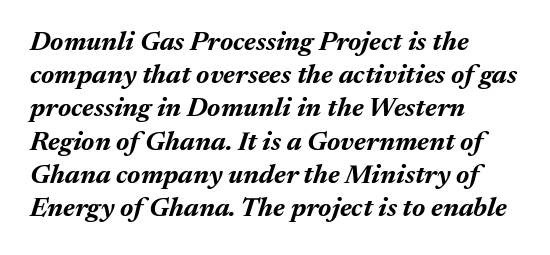
{"italic": "yes", "lean": "right", "slant_degrees": 17, "bold": "yes", "underline": "no", "align": "left", "line_spacing_ratio": 1.23, "letter_spacing": "normal", "letter_spacing_em": 0.0, "glyph_px": 27}
